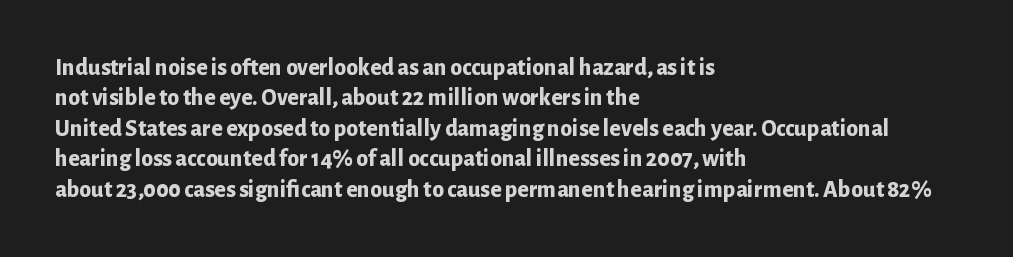
{"italic": "no", "bold": "yes", "underline": "no", "align": "left", "line_spacing": "normal", "line_spacing_ratio": 1.27, "letter_spacing": "normal", "letter_spacing_em": 0.0, "glyph_px": 24}
